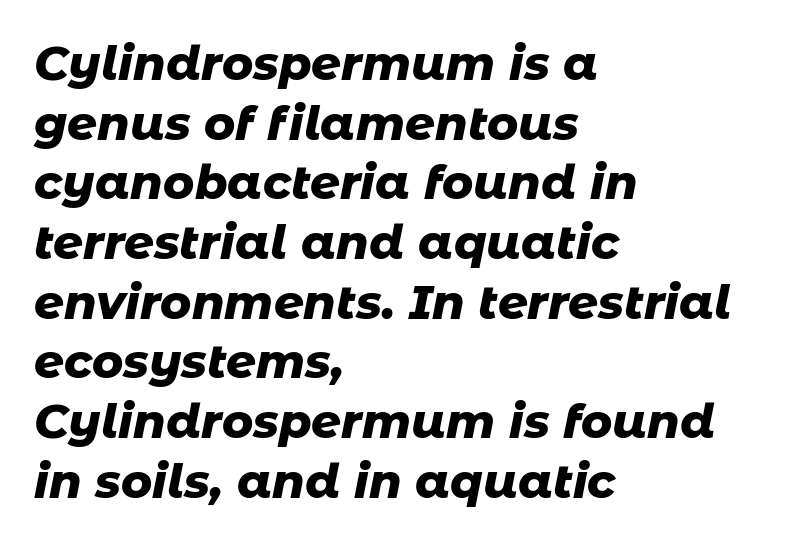
Q: Is the text bold? A: Yes.
Q: Is the text italic (slanted)? A: Yes, it leans right by about 11 degrees.
Q: Is the text underlined? A: No.
Q: How is the paragraph aligned? A: Left-aligned.
Q: Is the spacing between letters normal or unusually wide? A: Normal.
Q: Is the spacing between lines tight, normal or loose? A: Normal.
Q: Width (condensed, normal, or wide)? A: Normal.
Q: Stroke contrast? A: Low.
Q: x-height? A: Medium.
Q: Monospaced? A: No.
